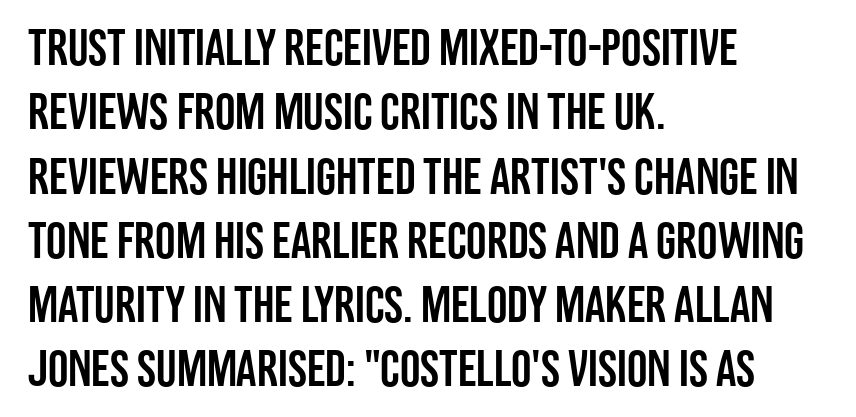
The lettering holds an erect, upright posture throughout. The gaps between neighbouring characters are ordinary and unremarkable. Anything drawn beneath the words? Only blank space. The letters advance in unequal steps, a hallmark of proportional type. The font family rendered here belongs to the sans-serif group. The paragraph has a hard left edge and a soft right edge.
